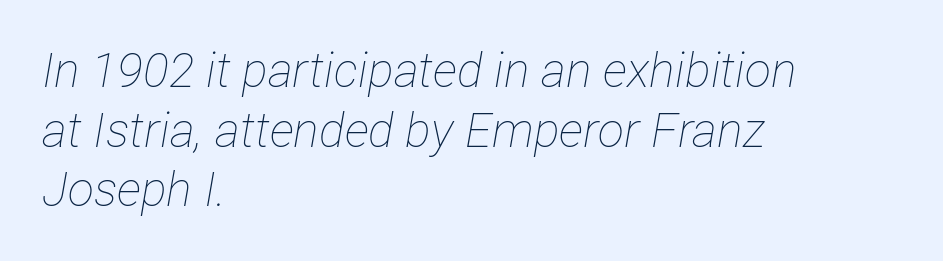
Q: Is the text bold? A: No.
Q: Is the text italic (slanted)? A: Yes, it leans right by about 12 degrees.
Q: Is the text underlined? A: No.
Q: How is the paragraph aligned? A: Left-aligned.
Q: Is the spacing between letters normal or unusually wide? A: Normal.
Q: Width (condensed, normal, or wide)? A: Condensed.
Q: Stroke contrast? A: Low.
Q: x-height? A: Medium.
Q: Monospaced? A: No.
